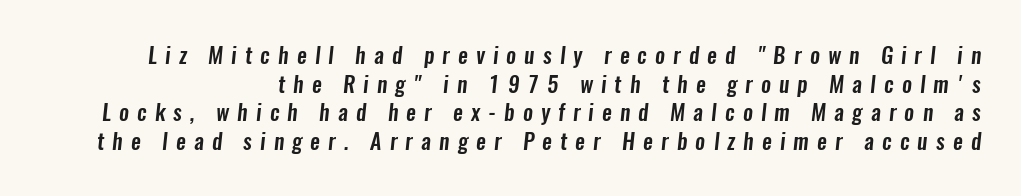
Q: Is the text underlined? A: No.
Q: Is the spacing between letters normal or unusually wide? A: Unusually wide.
Q: Is the spacing between lines tight, normal or loose? A: Normal.
